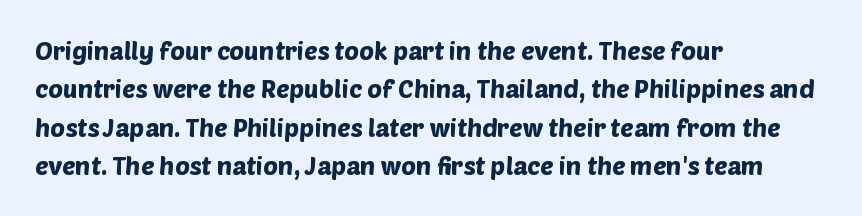
The image shows 25 px text type; set left-aligned, normal line spacing (1.54x), normal letter spacing, not underlined.
